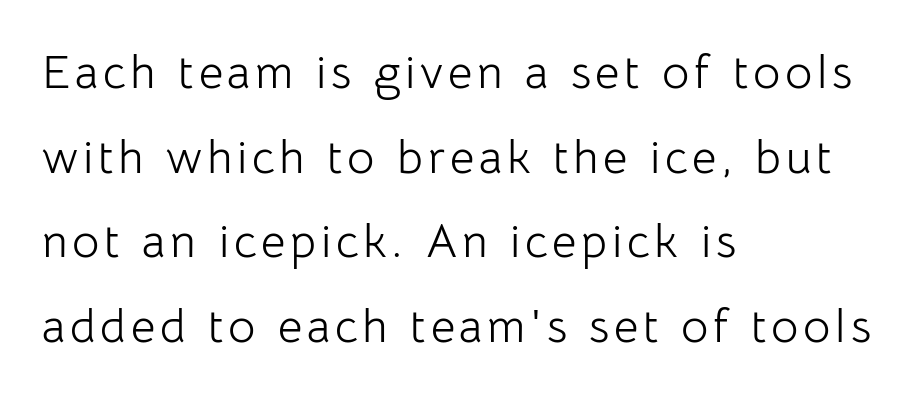
{"serif": "no", "italic": "no", "bold": "no", "weight": "light", "width": "normal", "stroke_contrast": "low", "x_height": "medium", "monospaced": "no", "underline": "no", "align": "left", "line_spacing_ratio": 1.8, "glyph_px": 47}
